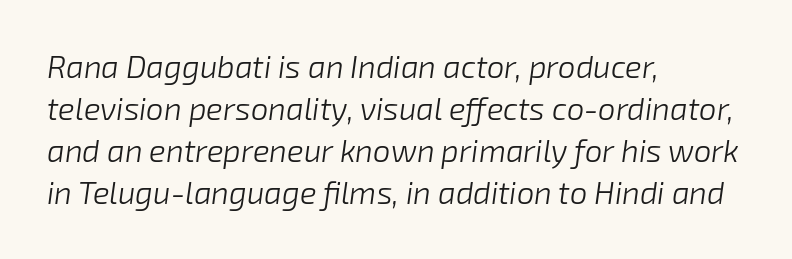
The image shows 31 px light type, italic (leaning right); set left-aligned, normal line spacing (1.36x), normal letter spacing, not underlined; low stroke contrast and a medium x-height.
